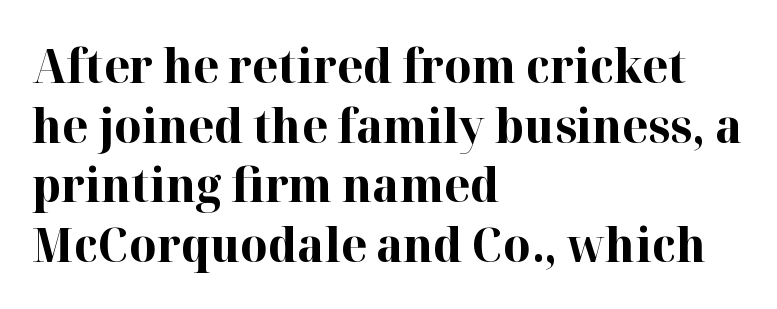
{"serif": "yes", "italic": "no", "bold": "yes", "weight": "bold", "width": "normal", "stroke_contrast": "high", "x_height": "medium", "monospaced": "no", "underline": "no", "align": "left", "line_spacing": "normal", "line_spacing_ratio": 1.27, "letter_spacing": "normal", "letter_spacing_em": 0.0, "glyph_px": 47}
